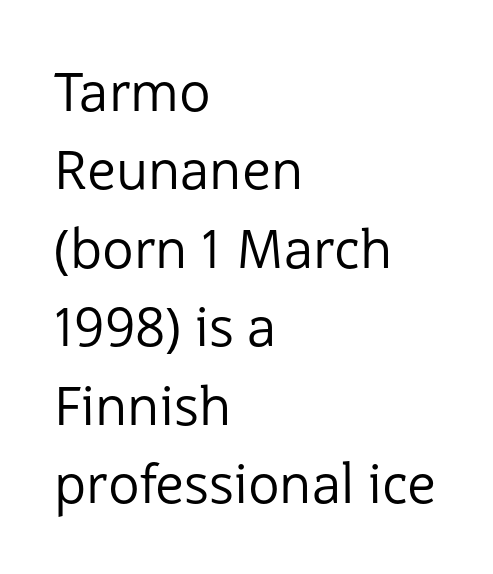
The baseline area is clear. No italicization has been applied; the sample stays upright. This is sans-serif lettering, the kind often seen on screens and signage. The lines sit at an ordinary, default distance from one another. Observe the ordinary spacing: letters are neighbours, not strangers.
